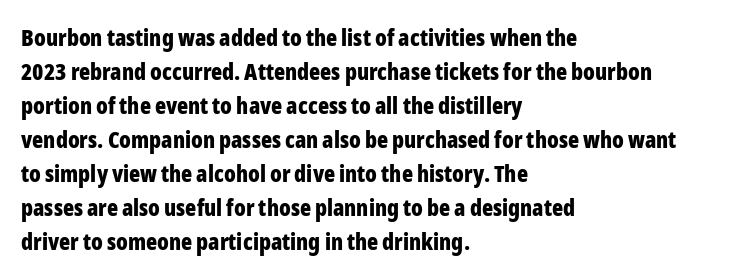
The image shows 23 px bold type, upright; set left-aligned, normal line spacing (1.48x), normal letter spacing, not underlined.
